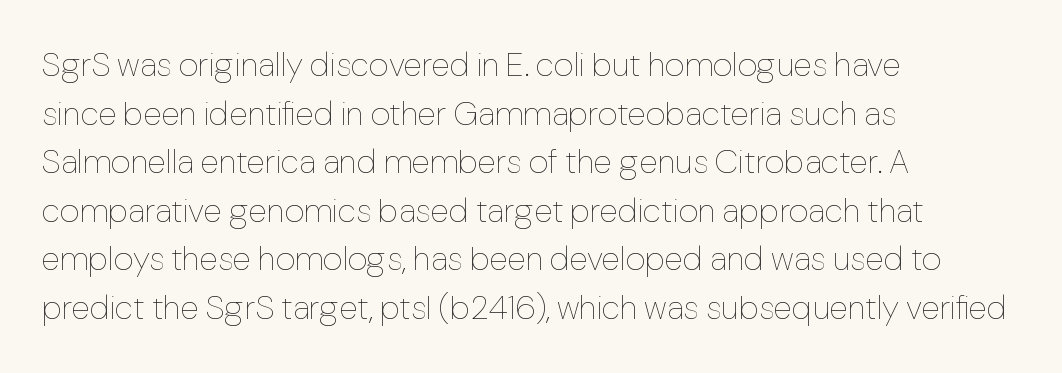
Q: Is the text bold? A: No.
Q: Is the text italic (slanted)? A: No, it is upright.
Q: Is the text underlined? A: No.
Q: How is the paragraph aligned? A: Left-aligned.
Q: Is the spacing between letters normal or unusually wide? A: Normal.
Q: Is the spacing between lines tight, normal or loose? A: Normal.
Q: Width (condensed, normal, or wide)? A: Normal.
Q: Stroke contrast? A: Low.
Q: x-height? A: Medium.
Q: Monospaced? A: No.
